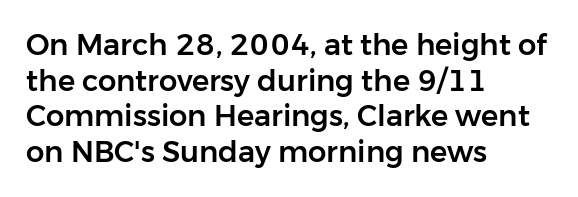
Q: Is the text italic (slanted)? A: No, it is upright.
Q: Is the typeface a serif or a sans-serif typeface? A: Sans-serif.
Q: Is the text underlined? A: No.
Q: How is the paragraph aligned? A: Left-aligned.
Q: Is the spacing between letters normal or unusually wide? A: Normal.
Q: Width (condensed, normal, or wide)? A: Normal.
Q: Stroke contrast? A: Low.
Q: x-height? A: Medium.
Q: Monospaced? A: No.
